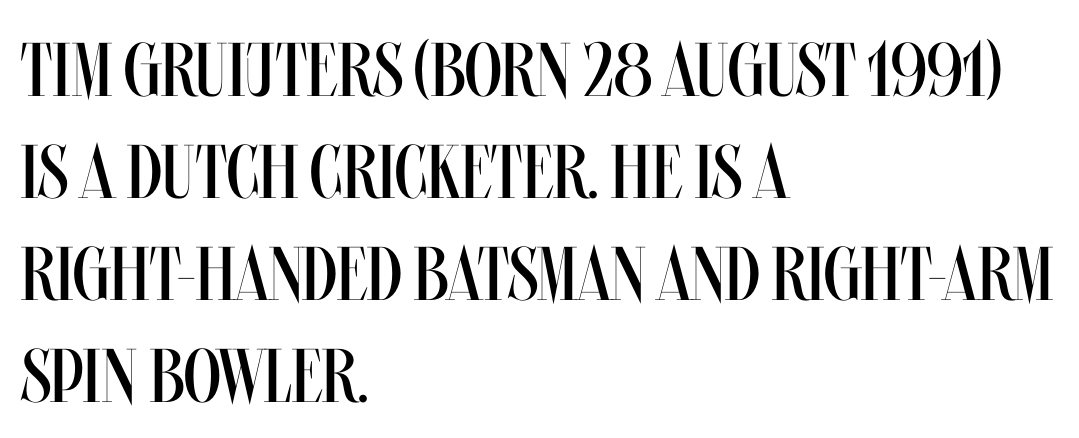
{"italic": "no", "bold": "no", "weight": "regular", "width": "condensed", "stroke_contrast": "medium", "x_height": "large", "monospaced": "no", "underline": "no", "align": "left", "line_spacing": "normal", "line_spacing_ratio": 1.34, "letter_spacing": "normal", "letter_spacing_em": 0.0, "glyph_px": 76}
